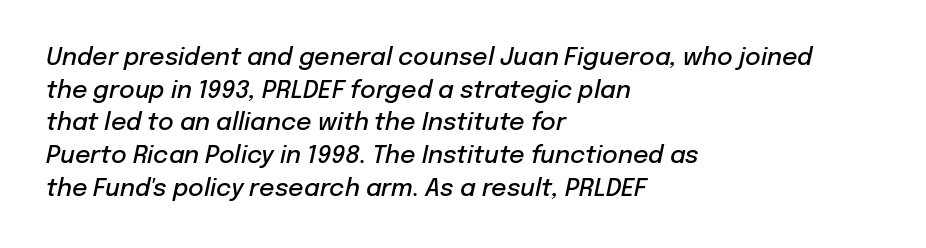
The image shows 24 px text type, italic (leaning right); set left-aligned, normal line spacing (1.36x), normal letter spacing, not underlined.
